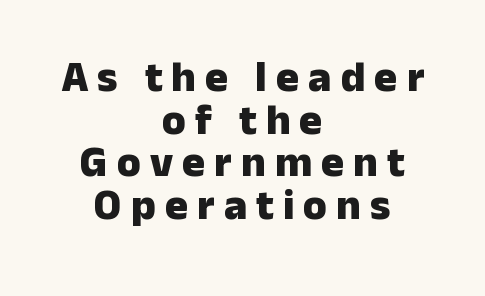
Heft: maximum for text — a bold. You could not count columns in this text — the font is proportionally spaced. Are there feet on the stems? There aren't — it's a sans. Reading down the block, each line starts at a different indent, mirrored at its end. A typesetter would mark this as roman, not italic.
